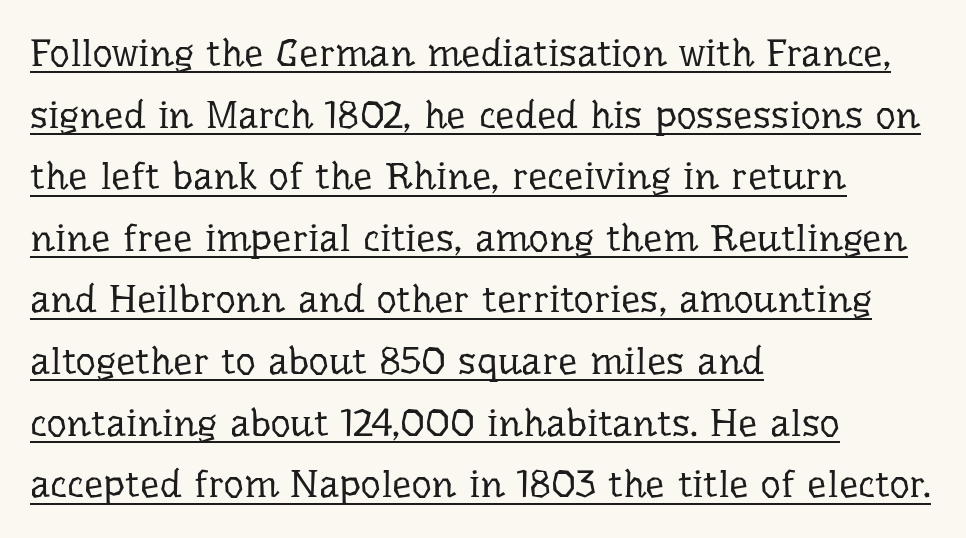
{"serif": "yes", "italic": "no", "bold": "no", "weight": "regular", "width": "normal", "stroke_contrast": "low", "x_height": "medium", "monospaced": "no", "underline": "yes", "align": "left", "line_spacing": "normal", "line_spacing_ratio": 1.58, "letter_spacing": "normal", "letter_spacing_em": 0.0, "glyph_px": 39}
